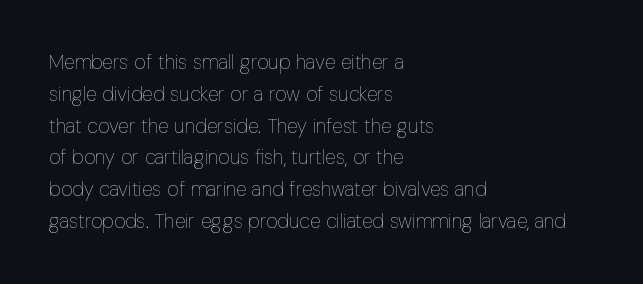
Q: Is the text bold? A: No.
Q: Is the text italic (slanted)? A: No, it is upright.
Q: Is the text underlined? A: No.
Q: How is the paragraph aligned? A: Left-aligned.
Q: Is the spacing between letters normal or unusually wide? A: Normal.
Q: Is the spacing between lines tight, normal or loose? A: Normal.
